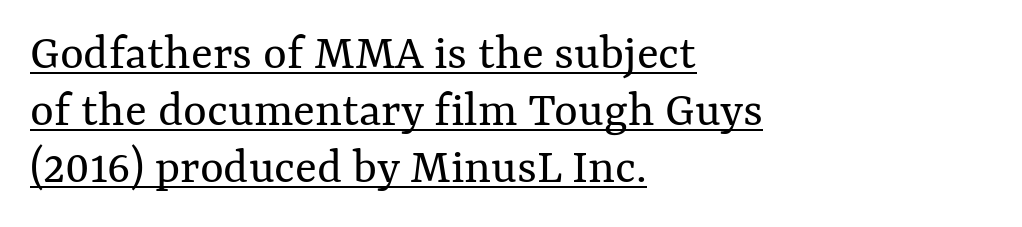
{"italic": "no", "bold": "no", "weight": "regular", "width": "normal", "stroke_contrast": "medium", "x_height": "medium", "monospaced": "no", "underline": "yes", "align": "left", "line_spacing": "tight", "line_spacing_ratio": 1.12, "letter_spacing": "normal", "letter_spacing_em": 0.0, "glyph_px": 51}
